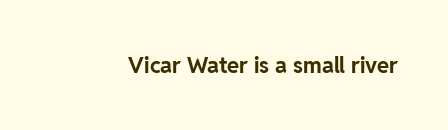
Short note: letters normally spaced. Words float on clear page, feet unadorned. The letters stand upright; this is a roman face. Heavy, bold letterforms.
